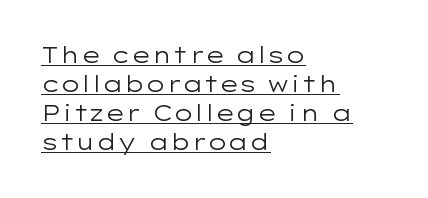
Q: Is the text bold? A: No.
Q: Is the text italic (slanted)? A: No, it is upright.
Q: Is the text underlined? A: Yes.
Q: How is the paragraph aligned? A: Left-aligned.
Q: Is the spacing between letters normal or unusually wide? A: Normal.
Q: Is the spacing between lines tight, normal or loose? A: Normal.
